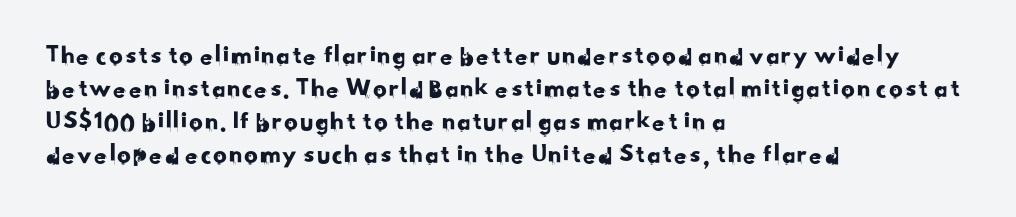
The image shows 27 px text type; set left-aligned, line spacing 1.22x, normal letter spacing, not underlined.
